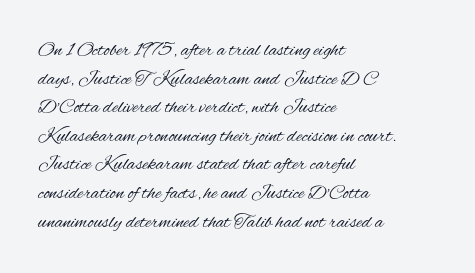
{"bold": "no", "underline": "no", "align": "left", "line_spacing": "normal", "line_spacing_ratio": 1.43, "letter_spacing": "normal", "letter_spacing_em": 0.0, "glyph_px": 20}
